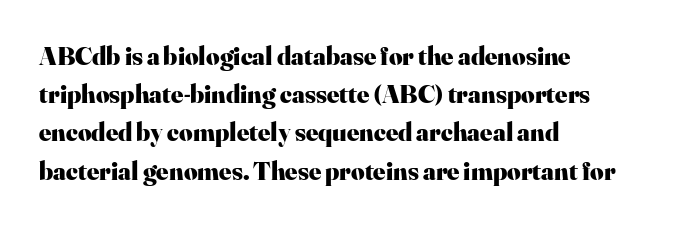
One glance says typical: line gaps are just what's usual. Students, note that the glyphs here touch the page at normal intervals. When letters stand straight like this, we call the style roman or upright. The string is rendered with underlining switched off. Casual observation: everything's shoved over to the left.
